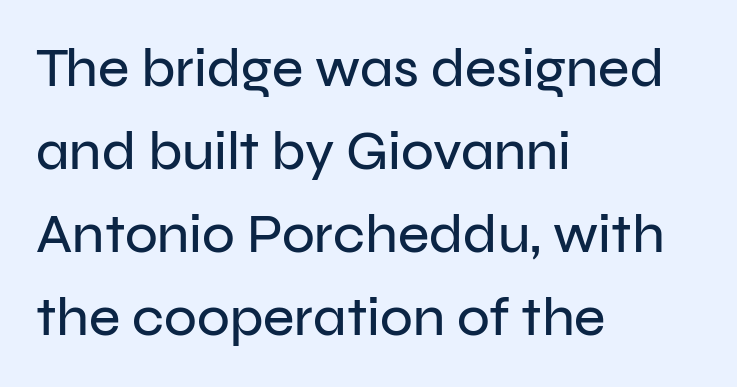
Is this a fixed-width face? No — the glyphs have proportional, varying widths. Type without underlining. Each new line begins a customary step beneath the previous one. Words appear dense and cohesive because spacing is normal. Upright lettering throughout.
